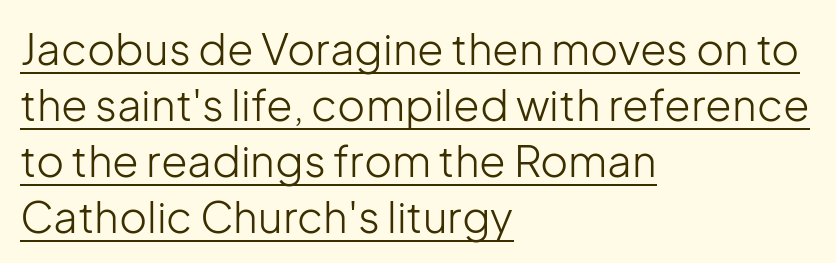
Q: Is the text bold? A: No.
Q: Is the text italic (slanted)? A: No, it is upright.
Q: Is the typeface a serif or a sans-serif typeface? A: Sans-serif.
Q: Is the text underlined? A: Yes.
Q: How is the paragraph aligned? A: Left-aligned.
Q: Is the spacing between letters normal or unusually wide? A: Normal.
Q: Is the spacing between lines tight, normal or loose? A: Normal.
Q: Width (condensed, normal, or wide)? A: Normal.
Q: Stroke contrast? A: Low.
Q: x-height? A: Medium.
Q: Monospaced? A: No.
